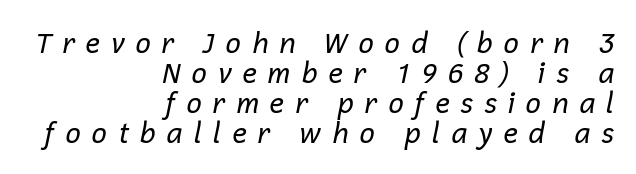
Characters follow at a spacing far wider than the type designer built in. Quick note: interline space is minimal. Do the characters align in a grid? No, the font is proportional. A student would call this right alignment; a typographer would say flush right, rag left.
